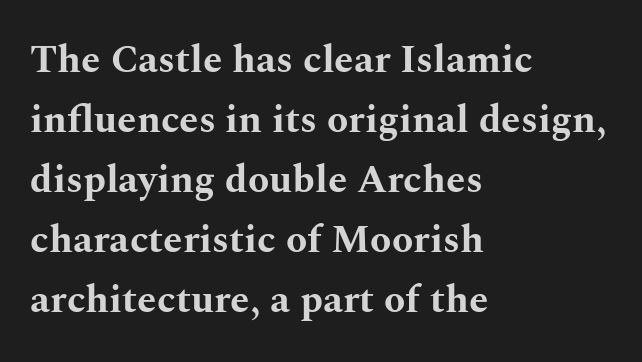
Q: Is the text bold? A: Yes.
Q: Is the text italic (slanted)? A: No, it is upright.
Q: Is the typeface a serif or a sans-serif typeface? A: Serif.
Q: Is the text underlined? A: No.
Q: How is the paragraph aligned? A: Left-aligned.
Q: Is the spacing between letters normal or unusually wide? A: Normal.
Q: Is the spacing between lines tight, normal or loose? A: Normal.
Q: Width (condensed, normal, or wide)? A: Wide.
Q: Stroke contrast? A: Medium.
Q: x-height? A: Medium.
Q: Monospaced? A: No.
